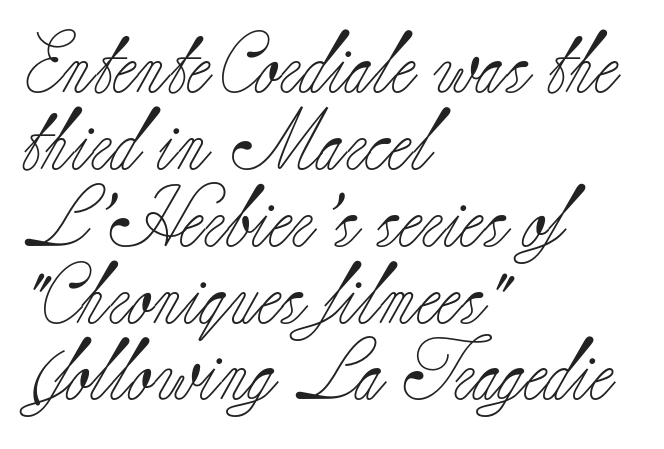
{"serif": "yes", "bold": "no", "weight": "light", "width": "normal", "stroke_contrast": "low", "x_height": "small", "monospaced": "no", "underline": "no", "align": "left", "line_spacing": "normal", "line_spacing_ratio": 1.26, "letter_spacing": "normal", "letter_spacing_em": 0.0, "glyph_px": 61}
